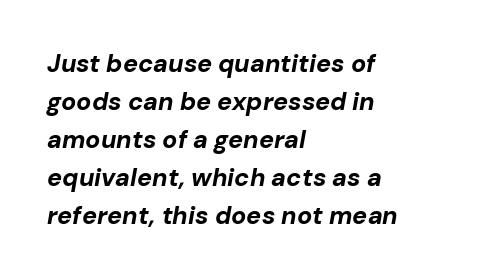
Q: Is the text bold? A: Yes.
Q: Is the text italic (slanted)? A: Yes, it leans right by about 10 degrees.
Q: Is the text underlined? A: No.
Q: How is the paragraph aligned? A: Left-aligned.
Q: Is the spacing between letters normal or unusually wide? A: Normal.
Q: Is the spacing between lines tight, normal or loose? A: Normal.
